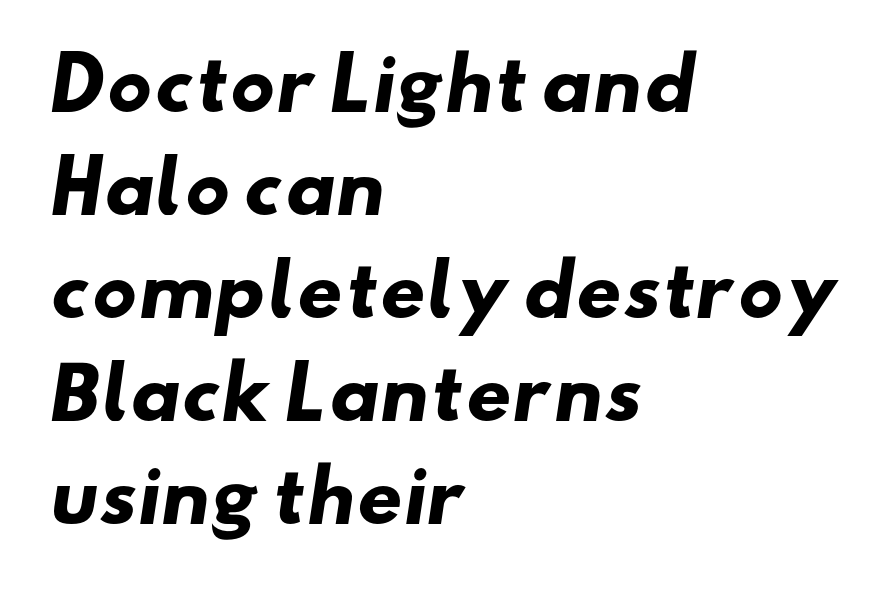
Horizontally, the lines are justified to the leading edge only. Successive baselines arrive at the customary interval. Its strokes are broad and dark, the hallmark of bold type. Nobody touched the tracking dial on this one. Stroke terminals: plain, sans-serif.
